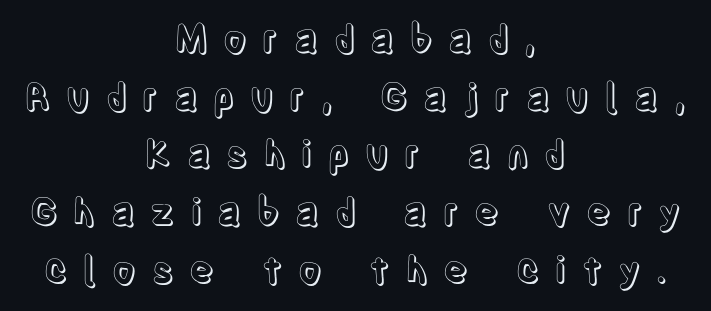
{"italic": "no", "width": "condensed", "x_height": "large", "monospaced": "no", "underline": "no", "align": "center", "line_spacing": "normal", "line_spacing_ratio": 1.56, "letter_spacing": "wide", "letter_spacing_em": 0.41, "glyph_px": 37}
